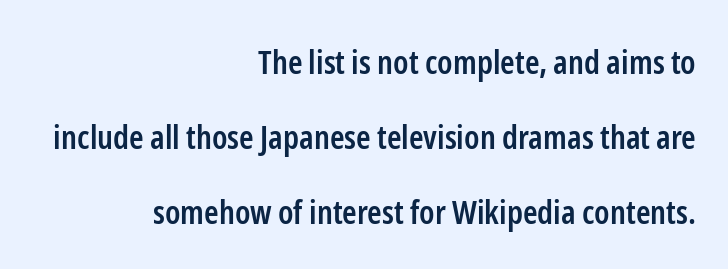
{"serif": "no", "italic": "no", "bold": "semi", "weight": "semibold", "width": "condensed", "stroke_contrast": "low", "x_height": "medium", "monospaced": "no", "underline": "no", "align": "right", "line_spacing": "loose", "line_spacing_ratio": 2.28, "letter_spacing": "normal", "letter_spacing_em": 0.0, "glyph_px": 33}
